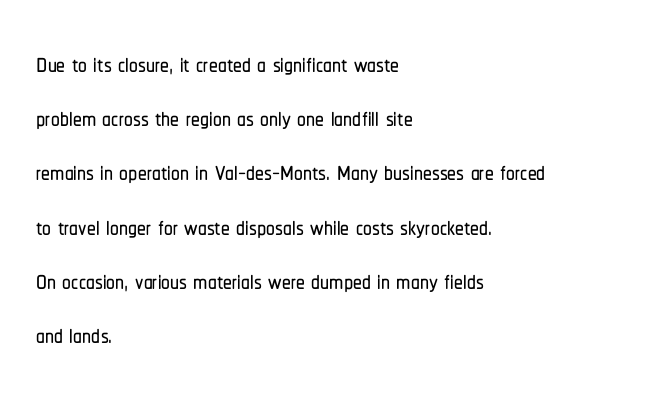
{"serif": "no", "italic": "no", "width": "condensed", "stroke_contrast": "low", "x_height": "medium", "monospaced": "no", "underline": "no", "align": "left", "line_spacing": "normal", "line_spacing_ratio": 1.55, "letter_spacing": "normal", "letter_spacing_em": 0.0, "glyph_px": 35}
